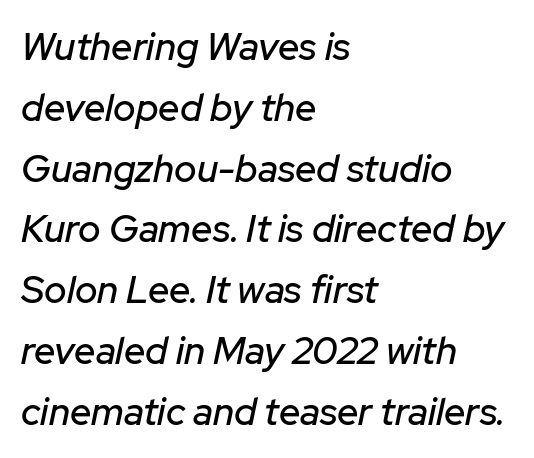
Q: Is the text italic (slanted)? A: Yes, it leans right by about 12 degrees.
Q: Is the text underlined? A: No.
Q: How is the paragraph aligned? A: Left-aligned.
Q: Is the spacing between letters normal or unusually wide? A: Normal.
Q: Is the spacing between lines tight, normal or loose? A: Normal.
Q: Width (condensed, normal, or wide)? A: Normal.
Q: Stroke contrast? A: Low.
Q: x-height? A: Medium.
Q: Monospaced? A: No.
